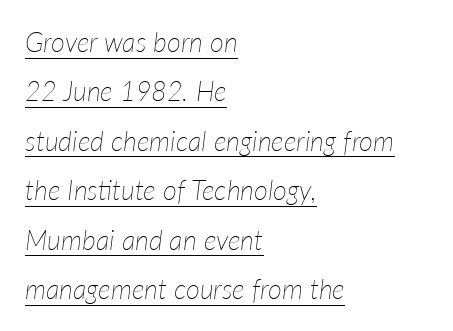
Q: Is the text bold? A: No.
Q: Is the text italic (slanted)? A: Yes, it leans right by about 7 degrees.
Q: Is the text underlined? A: Yes.
Q: How is the paragraph aligned? A: Left-aligned.
Q: Is the spacing between letters normal or unusually wide? A: Normal.
